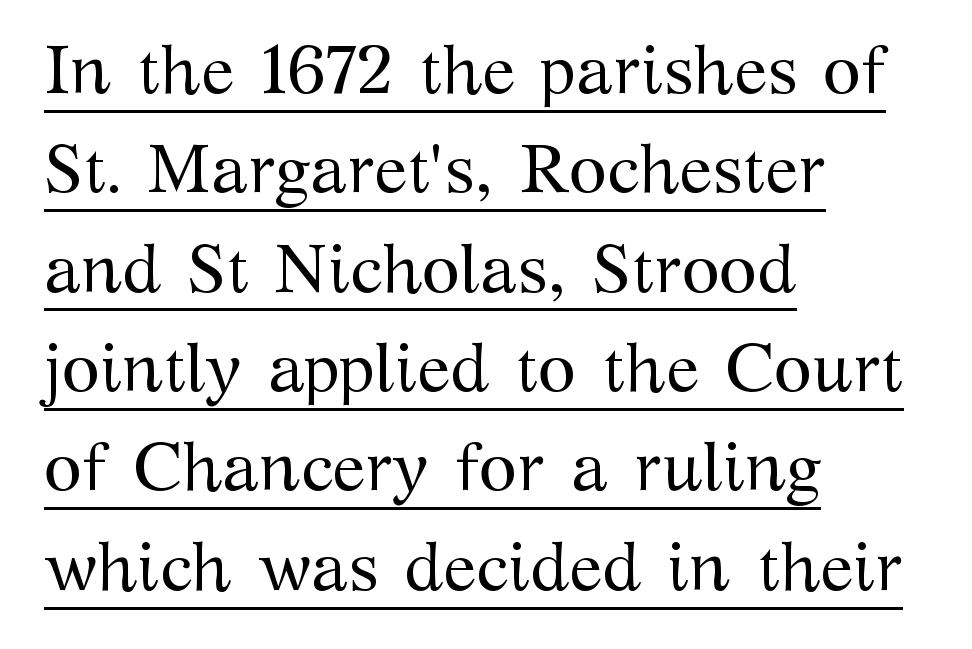
{"serif": "yes", "italic": "no", "bold": "no", "weight": "regular", "width": "normal", "stroke_contrast": "medium", "x_height": "medium", "monospaced": "no", "underline": "yes", "align": "left", "line_spacing": "normal", "line_spacing_ratio": 1.44, "letter_spacing": "normal", "letter_spacing_em": 0.0, "glyph_px": 69}
